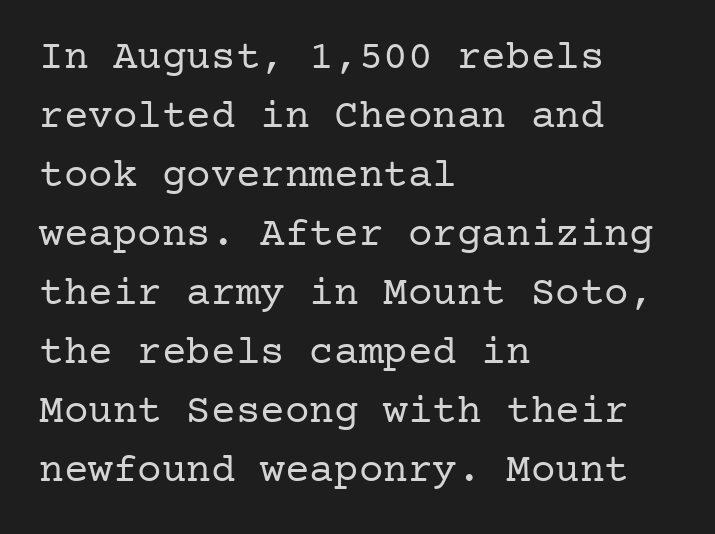
Q: Is the text bold? A: No.
Q: Is the text italic (slanted)? A: No, it is upright.
Q: Is the typeface a serif or a sans-serif typeface? A: Serif.
Q: Is the text underlined? A: No.
Q: How is the paragraph aligned? A: Left-aligned.
Q: Is the spacing between letters normal or unusually wide? A: Normal.
Q: Is the spacing between lines tight, normal or loose? A: Normal.
Q: Width (condensed, normal, or wide)? A: Normal.
Q: Stroke contrast? A: Low.
Q: x-height? A: Medium.
